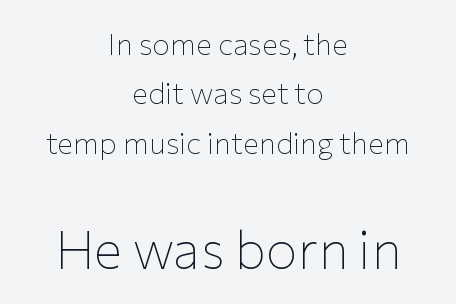
Horizontal alignment here is central, giving a formal, balanced look. This rendering employs a face without finishing strokes, i.e., a sans-serif. The cut favours lightness, reaching ordinary text weight at its darkest. The space directly below the letters is spotless. Note the varied advance widths — an 'i' is clearly narrower than an 'm'.
